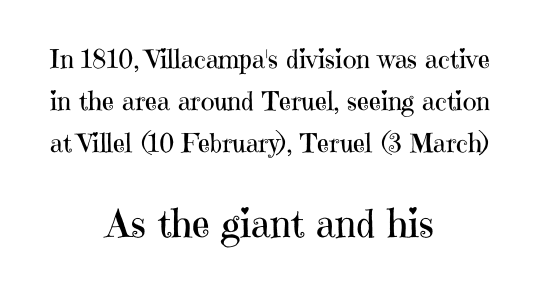
Q: Is the text bold? A: No.
Q: Is the text italic (slanted)? A: No, it is upright.
Q: Is the typeface a serif or a sans-serif typeface? A: Serif.
Q: Is the text underlined? A: No.
Q: How is the paragraph aligned? A: Centered.
Q: Is the spacing between letters normal or unusually wide? A: Normal.
Q: Is the spacing between lines tight, normal or loose? A: Normal.
Q: Which block of text is set in a larger size, the first (top) or the second (bottom)? A: The second (bottom) one.
Q: Width (condensed, normal, or wide)? A: Normal.
Q: Stroke contrast? A: High.
Q: x-height? A: Medium.
Q: Monospaced? A: No.
